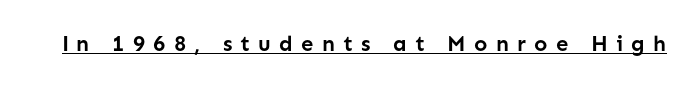
Q: Is the text bold? A: Yes.
Q: Is the text italic (slanted)? A: No, it is upright.
Q: Is the text underlined? A: Yes.
Q: Is the spacing between letters normal or unusually wide? A: Unusually wide.
